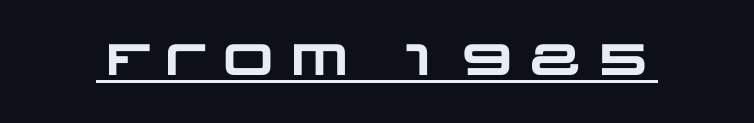
This rendering employs a face without finishing strokes, i.e., a sans-serif. The font is running at its bold setting. Character widths vary here, with narrow letters taking less room than wide ones. A typographer would call this underscored text. Glyph-to-glyph distance matches everyday printed text.
